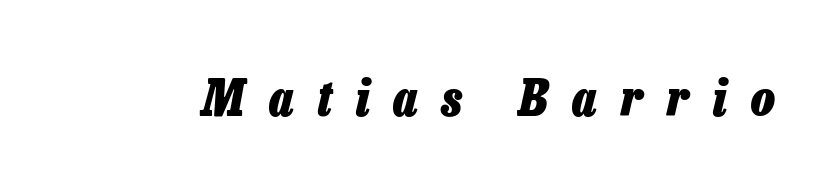
Spacing verdict: proportional, widths tailored to each character. Plenty of ink on the page — the face is bold. Beneath every word, the page is bare. Tracking value appears strongly positive — letters spread wide.
